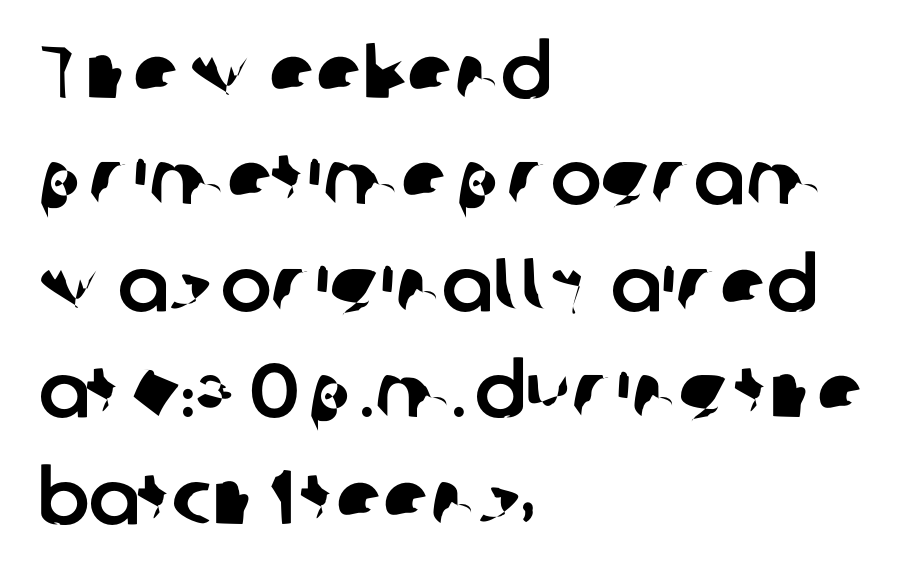
Q: Is the typeface a serif or a sans-serif typeface? A: Sans-serif.
Q: Is the text underlined? A: No.
Q: How is the paragraph aligned? A: Left-aligned.
Q: Is the spacing between letters normal or unusually wide? A: Normal.
Q: Is the spacing between lines tight, normal or loose? A: Normal.
Q: Width (condensed, normal, or wide)? A: Normal.
Q: Stroke contrast? A: Low.
Q: x-height? A: Medium.
Q: Monospaced? A: No.
